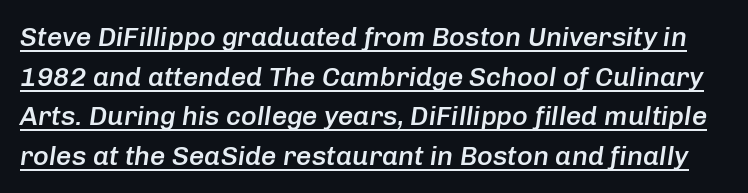
Q: Is the text bold? A: Semi-bold.
Q: Is the text italic (slanted)? A: Yes, it leans right by about 8 degrees.
Q: Is the text underlined? A: Yes.
Q: Is the spacing between letters normal or unusually wide? A: Normal.
Q: Is the spacing between lines tight, normal or loose? A: Normal.
